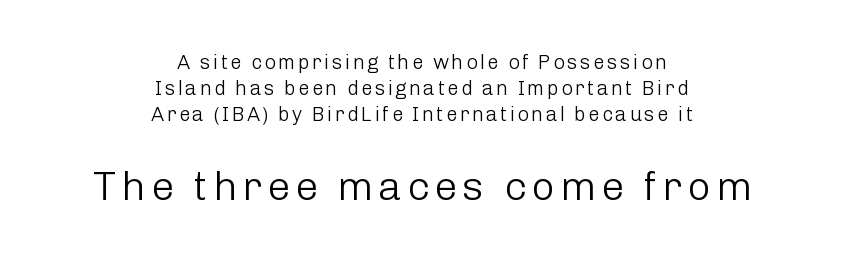
Q: Is the text bold? A: No.
Q: Is the text italic (slanted)? A: No, it is upright.
Q: Is the typeface a serif or a sans-serif typeface? A: Sans-serif.
Q: Is the text underlined? A: No.
Q: How is the paragraph aligned? A: Centered.
Q: Is the spacing between lines tight, normal or loose? A: Normal.
Q: Which block of text is set in a larger size, the first (top) or the second (bottom)? A: The second (bottom) one.
Q: Width (condensed, normal, or wide)? A: Normal.
Q: Stroke contrast? A: Low.
Q: x-height? A: Medium.
Q: Monospaced? A: No.
